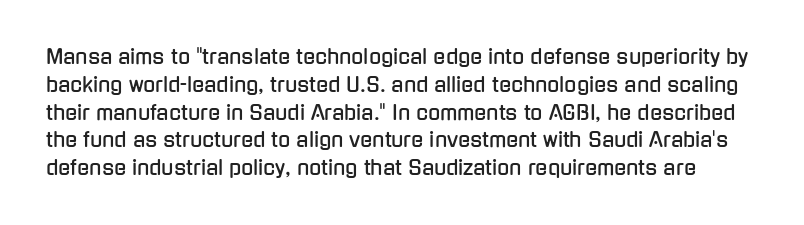
Unlike italic type, these characters show no tilt at all. Inter-character spacing is left at the font's built-in metrics. The block of text has a typical density, with ordinary space between rows. Underlining? Definitely not there.
